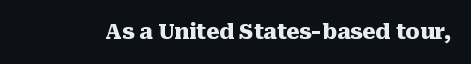
Q: Is the text bold? A: Yes.
Q: Is the text italic (slanted)? A: No, it is upright.
Q: Is the text underlined? A: No.
Q: Is the spacing between letters normal or unusually wide? A: Normal.
